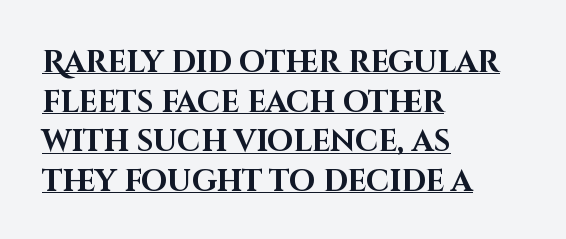
Q: Is the text bold? A: Yes.
Q: Is the text italic (slanted)? A: No, it is upright.
Q: Is the typeface a serif or a sans-serif typeface? A: Sans-serif.
Q: Is the text underlined? A: Yes.
Q: How is the paragraph aligned? A: Left-aligned.
Q: Is the spacing between letters normal or unusually wide? A: Normal.
Q: Is the spacing between lines tight, normal or loose? A: Normal.
Q: Width (condensed, normal, or wide)? A: Normal.
Q: Stroke contrast? A: High.
Q: x-height? A: Large.
Q: Monospaced? A: No.
